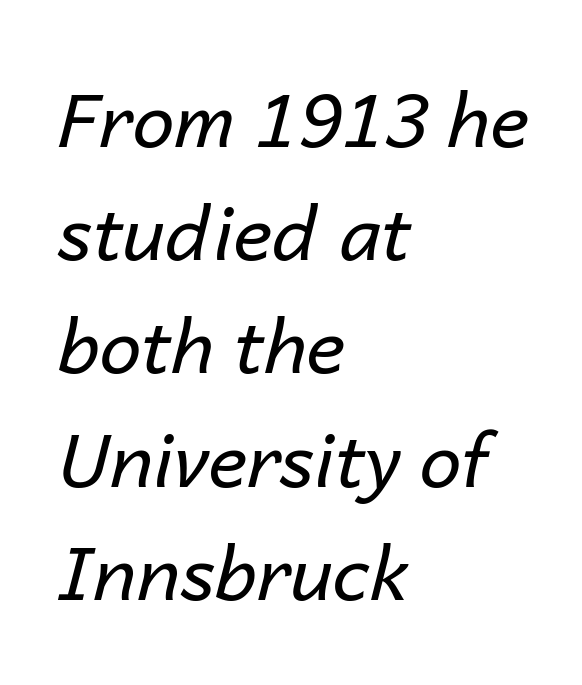
The image shows 75 px regular-weight type, italic (leaning right); set left-aligned, normal line spacing (1.51x), normal letter spacing, not underlined; low stroke contrast and a medium x-height.
